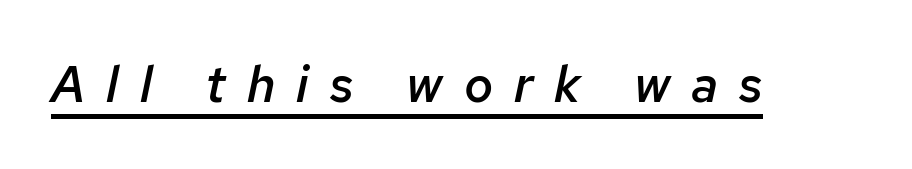
Q: Is the text bold? A: Semi-bold.
Q: Is the text italic (slanted)? A: Yes, it leans right by about 12 degrees.
Q: Is the text underlined? A: Yes.
Q: Is the spacing between letters normal or unusually wide? A: Unusually wide.
Q: Width (condensed, normal, or wide)? A: Normal.
Q: Stroke contrast? A: Low.
Q: x-height? A: Medium.
Q: Monospaced? A: No.
